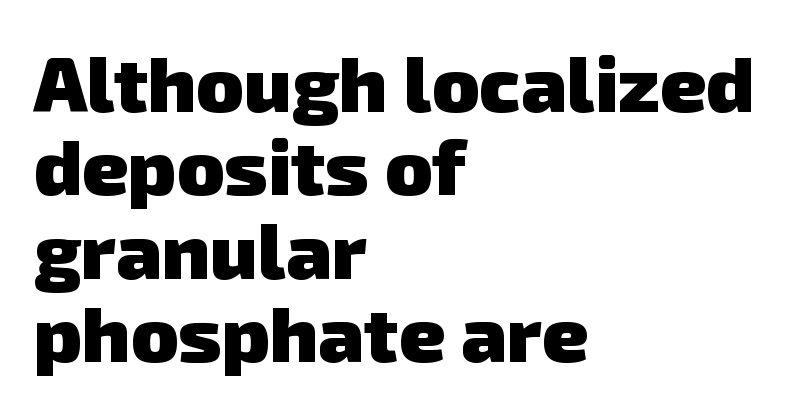
The image shows 78 px heavy sans-serif type; set left-aligned, tight line spacing (1.07x), normal letter spacing, not underlined; low stroke contrast and a medium x-height.
